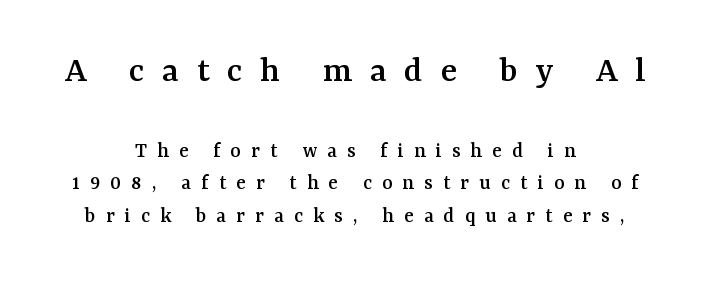
{"serif": "yes", "italic": "no", "width": "normal", "stroke_contrast": "medium", "x_height": "medium", "monospaced": "no", "underline": "no", "align": "center", "line_spacing": "normal", "line_spacing_ratio": 1.48, "letter_spacing": "wide", "letter_spacing_em": 0.46, "larger_block": "first", "size_ratio": 1.73, "glyph_px": 38}
